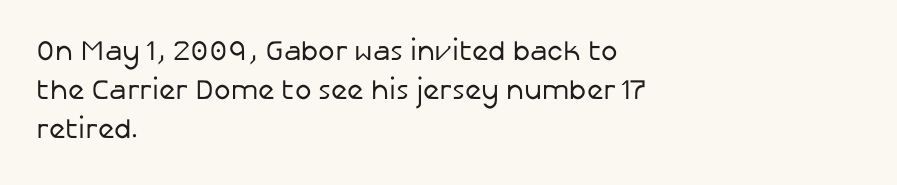
Q: Is the text bold? A: No.
Q: Is the text italic (slanted)? A: No, it is upright.
Q: Is the typeface a serif or a sans-serif typeface? A: Sans-serif.
Q: Is the text underlined? A: No.
Q: How is the paragraph aligned? A: Left-aligned.
Q: Is the spacing between letters normal or unusually wide? A: Normal.
Q: Is the spacing between lines tight, normal or loose? A: Normal.
Q: Width (condensed, normal, or wide)? A: Normal.
Q: Stroke contrast? A: Low.
Q: x-height? A: Medium.
Q: Monospaced? A: No.
